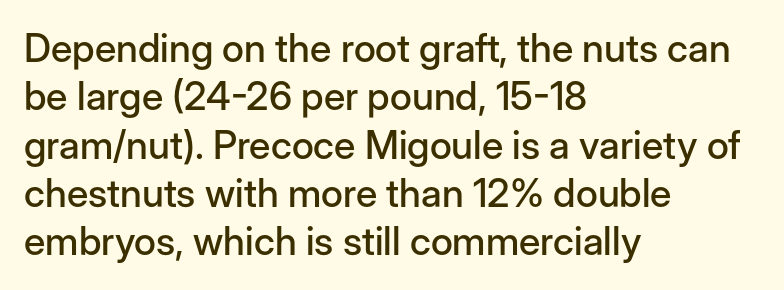
Q: Is the text italic (slanted)? A: No, it is upright.
Q: Is the typeface a serif or a sans-serif typeface? A: Sans-serif.
Q: Is the text underlined? A: No.
Q: How is the paragraph aligned? A: Left-aligned.
Q: Is the spacing between letters normal or unusually wide? A: Normal.
Q: Width (condensed, normal, or wide)? A: Normal.
Q: Stroke contrast? A: Low.
Q: x-height? A: Medium.
Q: Monospaced? A: No.
